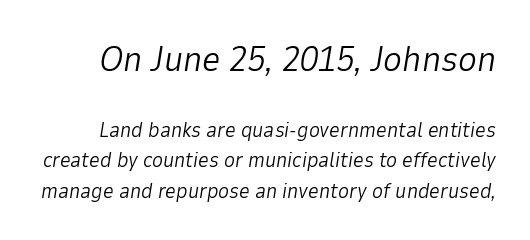
Q: Is the text bold? A: No.
Q: Is the text italic (slanted)? A: Yes, it leans right by about 9 degrees.
Q: Is the text underlined? A: No.
Q: Is the spacing between letters normal or unusually wide? A: Normal.
Q: Is the spacing between lines tight, normal or loose? A: Normal.
Q: Which block of text is set in a larger size, the first (top) or the second (bottom)? A: The first (top) one.
Q: Width (condensed, normal, or wide)? A: Normal.
Q: Stroke contrast? A: Low.
Q: x-height? A: Medium.
Q: Monospaced? A: No.
